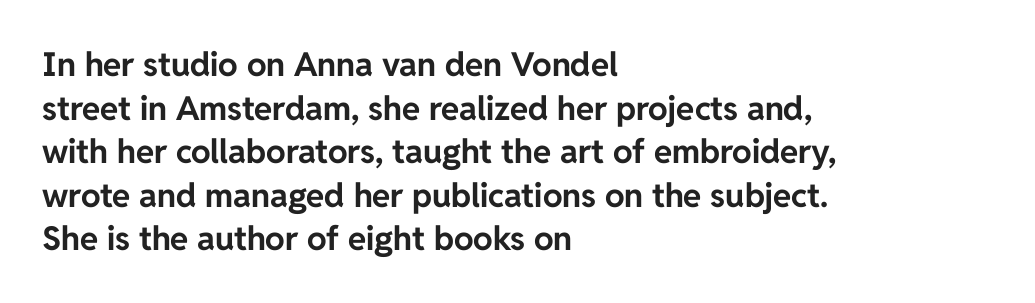
Q: Is the text bold? A: Yes.
Q: Is the text italic (slanted)? A: No, it is upright.
Q: Is the typeface a serif or a sans-serif typeface? A: Sans-serif.
Q: Is the text underlined? A: No.
Q: How is the paragraph aligned? A: Left-aligned.
Q: Is the spacing between letters normal or unusually wide? A: Normal.
Q: Is the spacing between lines tight, normal or loose? A: Normal.
Q: Width (condensed, normal, or wide)? A: Normal.
Q: Stroke contrast? A: Low.
Q: x-height? A: Medium.
Q: Monospaced? A: No.
